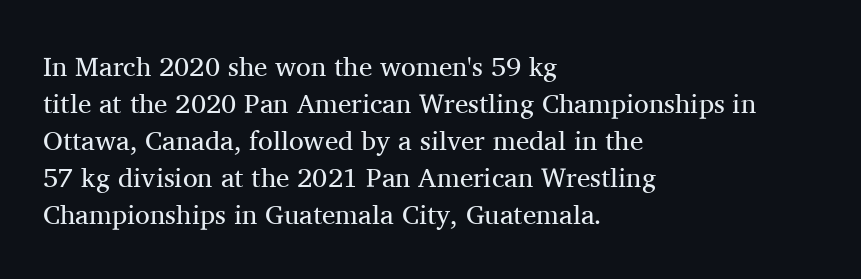
{"italic": "no", "bold": "no", "underline": "no", "align": "left", "line_spacing": "normal", "line_spacing_ratio": 1.37, "letter_spacing": "normal", "letter_spacing_em": 0.0, "glyph_px": 27}
